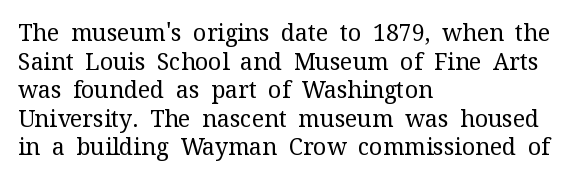
Beneath every word, the page is bare. On a weight scale, this lands at 450 or below. Look at the tracking — it's just the regular setting, nothing added. The typesetter chose a ragged-right arrangement here. Upright lettering throughout.
